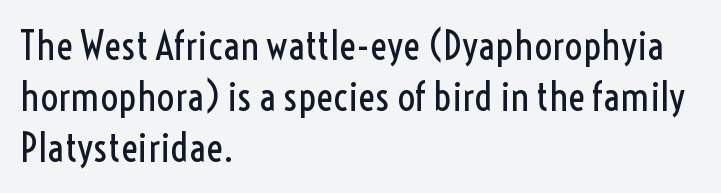
Q: Is the text bold? A: No.
Q: Is the text italic (slanted)? A: No, it is upright.
Q: Is the typeface a serif or a sans-serif typeface? A: Sans-serif.
Q: Is the text underlined? A: No.
Q: How is the paragraph aligned? A: Left-aligned.
Q: Is the spacing between letters normal or unusually wide? A: Normal.
Q: Is the spacing between lines tight, normal or loose? A: Normal.
Q: Width (condensed, normal, or wide)? A: Condensed.
Q: x-height? A: Medium.
Q: Monospaced? A: No.
